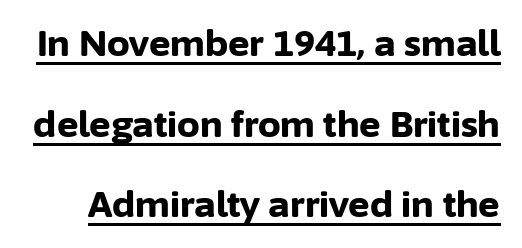
Q: Is the text bold? A: Yes.
Q: Is the text italic (slanted)? A: No, it is upright.
Q: Is the typeface a serif or a sans-serif typeface? A: Sans-serif.
Q: Is the text underlined? A: Yes.
Q: Is the spacing between letters normal or unusually wide? A: Normal.
Q: Is the spacing between lines tight, normal or loose? A: Loose.
Q: Width (condensed, normal, or wide)? A: Normal.
Q: Stroke contrast? A: Low.
Q: x-height? A: Medium.
Q: Monospaced? A: No.
